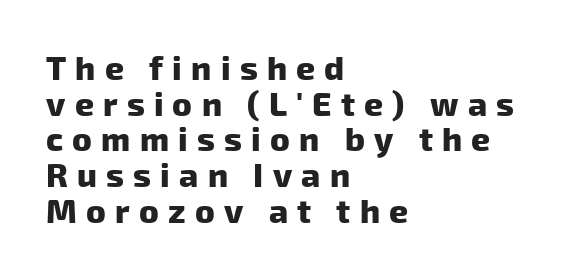
Q: Is the text bold? A: Yes.
Q: Is the typeface a serif or a sans-serif typeface? A: Sans-serif.
Q: Is the text underlined? A: No.
Q: How is the paragraph aligned? A: Left-aligned.
Q: Is the spacing between letters normal or unusually wide? A: Unusually wide.
Q: Is the spacing between lines tight, normal or loose? A: Tight.
Q: Width (condensed, normal, or wide)? A: Normal.
Q: Stroke contrast? A: Low.
Q: x-height? A: Medium.
Q: Monospaced? A: No.
